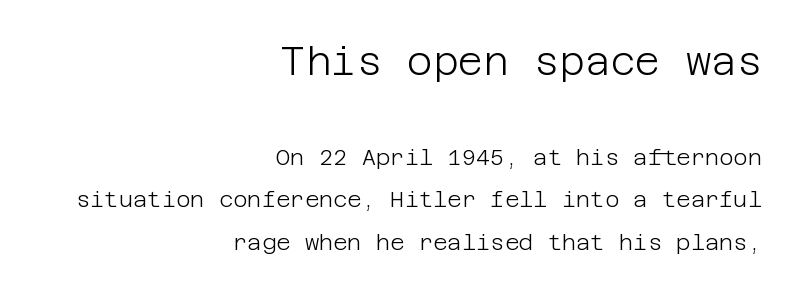
Q: Is the text bold? A: No.
Q: Is the text italic (slanted)? A: No, it is upright.
Q: Is the typeface a serif or a sans-serif typeface? A: Sans-serif.
Q: Is the text underlined? A: No.
Q: How is the paragraph aligned? A: Right-aligned.
Q: Is the spacing between letters normal or unusually wide? A: Normal.
Q: Is the spacing between lines tight, normal or loose? A: Loose.
Q: Which block of text is set in a larger size, the first (top) or the second (bottom)? A: The first (top) one.
Q: Width (condensed, normal, or wide)? A: Normal.
Q: Stroke contrast? A: Low.
Q: x-height? A: Large.
